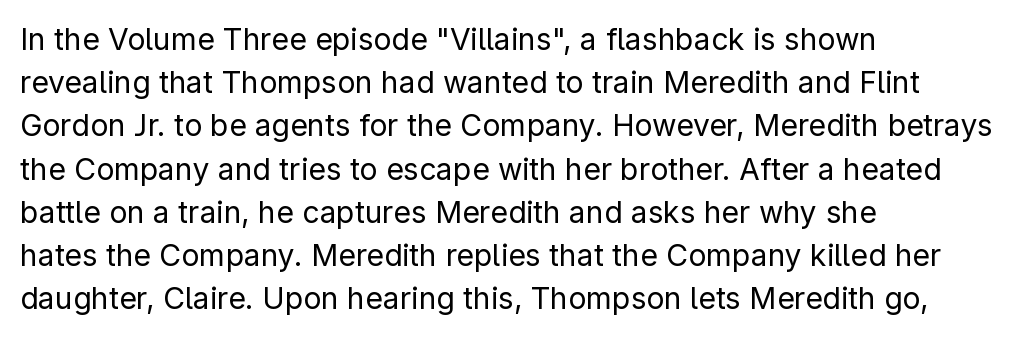
The image shows 30 px regular-weight sans-serif type, upright; set left-aligned, normal line spacing (1.44x), normal letter spacing, not underlined; low stroke contrast and a medium x-height.
